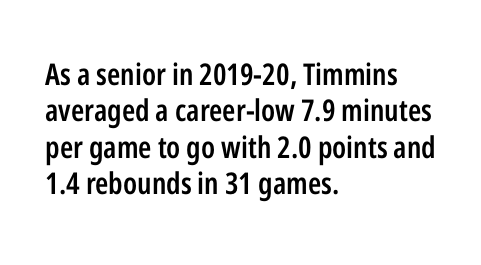
Its strokes are somewhat broadened, the hallmark of semibold type. Letter spacing: default. Characters remain perfectly vertical along every line. Typeset ragged right — the left edge is the straight one.
